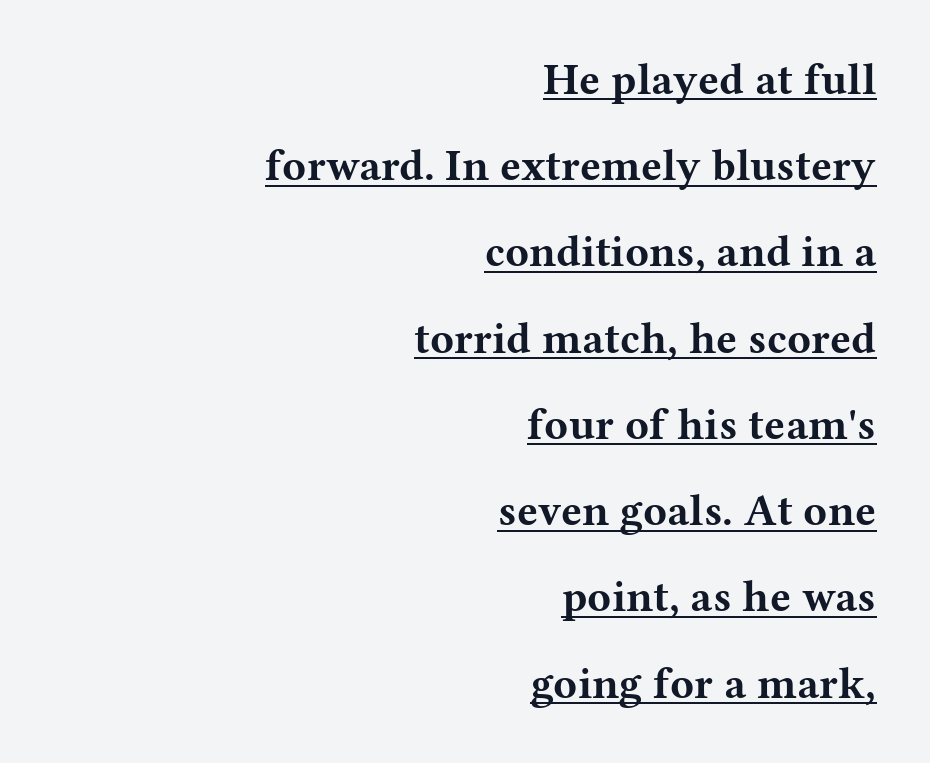
Check where the strokes stop: tiny serifs finish them off. Line ends are locked; line starts wander. Tracking value appears to be zero — textbook default spacing. Look at the stroke-to-counter ratio: heavy, a bold. Baseline-to-baseline distance is far greater than the letter height.
